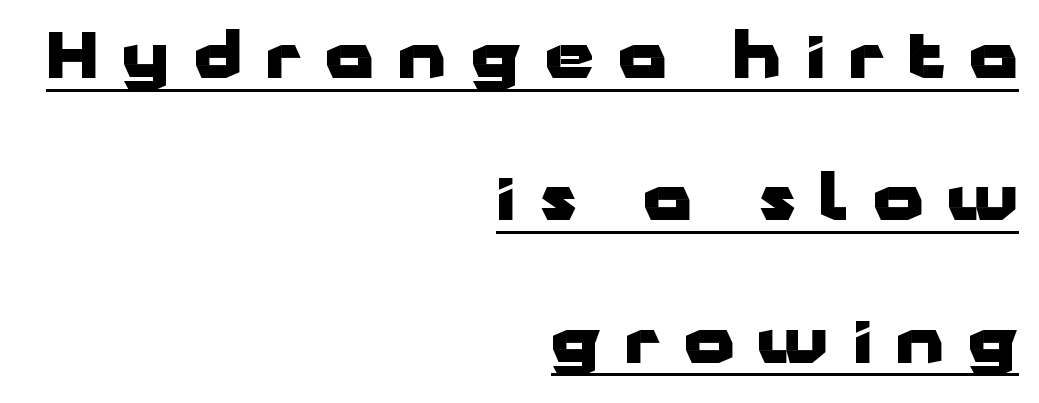
{"serif": "no", "italic": "no", "bold": "yes", "weight": "heavy", "width": "wide", "stroke_contrast": "low", "x_height": "medium", "monospaced": "no", "underline": "yes", "align": "right", "line_spacing": "loose", "line_spacing_ratio": 2.26, "letter_spacing": "wide", "letter_spacing_em": 0.38, "glyph_px": 63}
